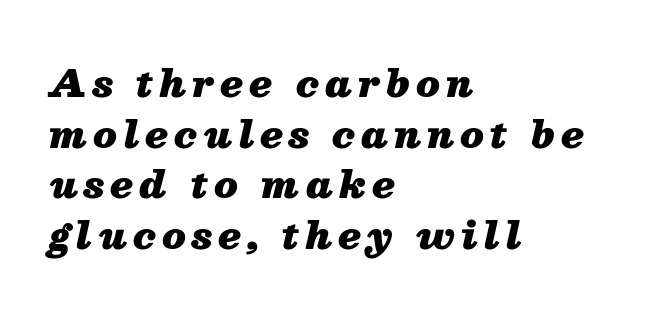
This rendering uses left alignment, leaving the right contour irregular. The line-height multiplier appears to be the usual default. In terms of posture, this sample is oblique. Letters rest on an invisible, unmarked baseline. Each letter keeps its own natural width here, so spacing adapts to shape. You'd pick this weight for a headline — it's a proper bold.
